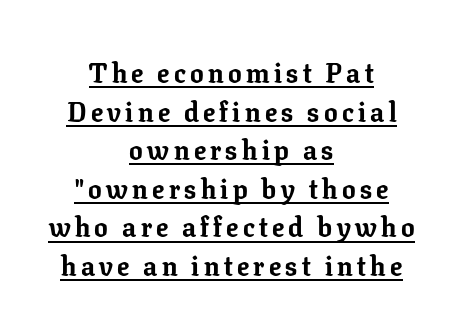
Q: Is the text bold? A: Yes.
Q: Is the text italic (slanted)? A: No, it is upright.
Q: Is the text underlined? A: Yes.
Q: How is the paragraph aligned? A: Centered.
Q: Is the spacing between lines tight, normal or loose? A: Normal.
